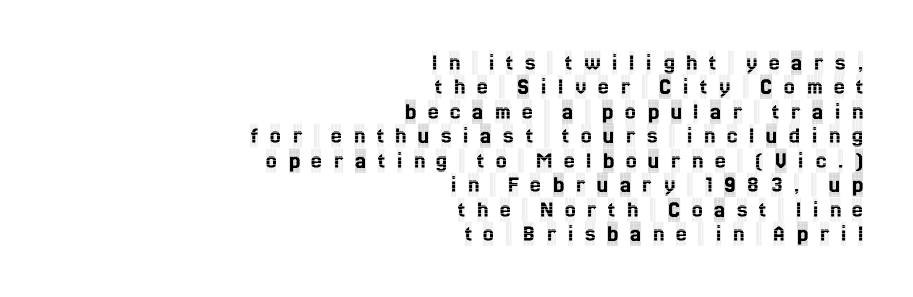
{"italic": "no", "underline": "no", "align": "right", "line_spacing": "tight", "line_spacing_ratio": 1.02, "letter_spacing": "wide", "letter_spacing_em": 0.49, "glyph_px": 24}
